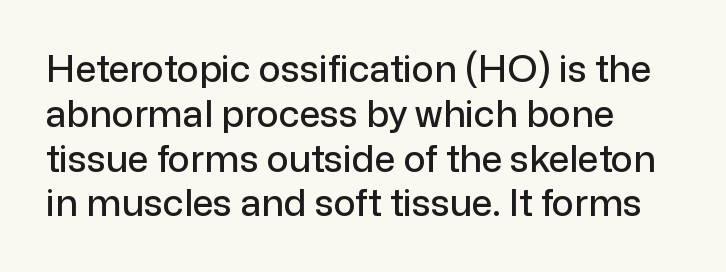
Only glyphs here, with clear space below each row. One-word summary of the alignment: left. The axis of the letterforms is exactly vertical. Short note: letters normally spaced. Serif or sans? Sans — the stroke terminals are bare.
